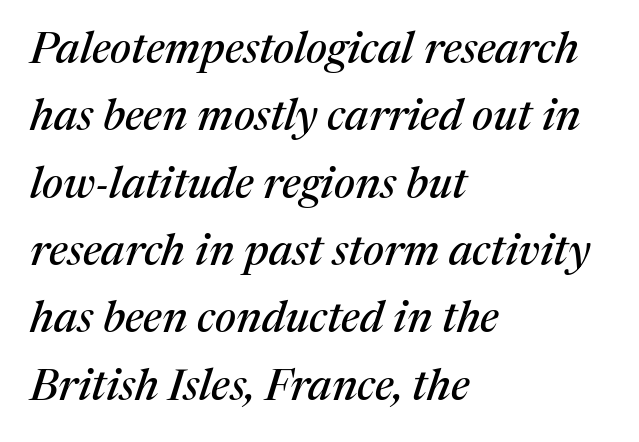
Q: Is the text italic (slanted)? A: Yes, it leans right by about 17 degrees.
Q: Is the typeface a serif or a sans-serif typeface? A: Serif.
Q: Is the text underlined? A: No.
Q: How is the paragraph aligned? A: Left-aligned.
Q: Is the spacing between letters normal or unusually wide? A: Normal.
Q: Is the spacing between lines tight, normal or loose? A: Normal.
Q: Width (condensed, normal, or wide)? A: Normal.
Q: Stroke contrast? A: Medium.
Q: x-height? A: Medium.
Q: Monospaced? A: No.
